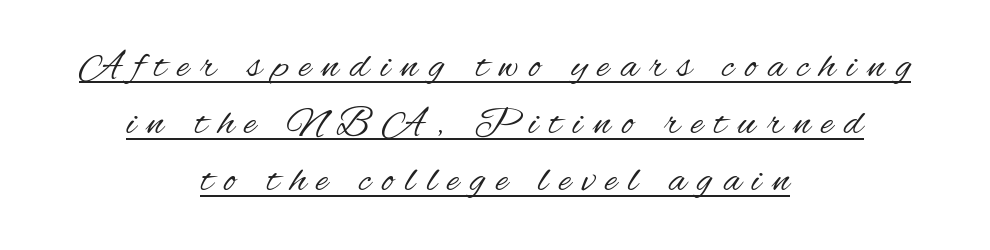
{"serif": "no", "bold": "no", "weight": "regular", "width": "condensed", "stroke_contrast": "medium", "x_height": "small", "monospaced": "no", "underline": "yes", "align": "center", "line_spacing": "normal", "line_spacing_ratio": 1.39, "letter_spacing": "wide", "letter_spacing_em": 0.28, "glyph_px": 41}
